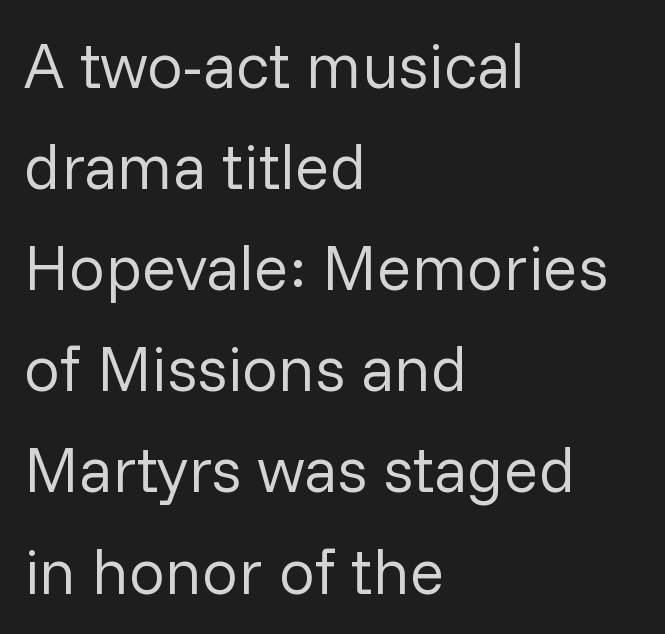
Lines of text with bare space underneath. A typesetter would label this face a sans. A normal amount of white space separates one row of letters from the next. The horizontal fit of the characters is conventional and even. In terms of posture, this sample is upright. Note the varied advance widths — an 'i' is clearly narrower than an 'm'.
